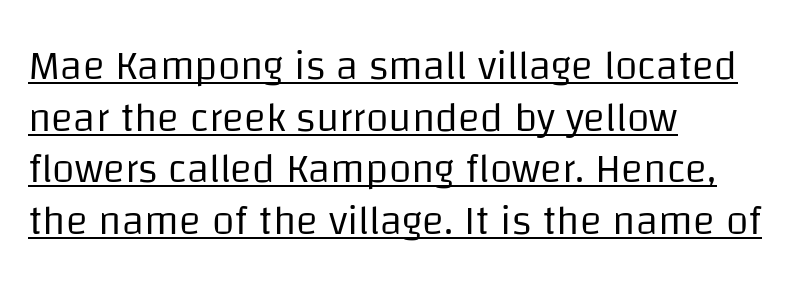
Inter-character spacing is left at the font's built-in metrics. The lines sit at an ordinary, default distance from one another. Teacher's note: observe the even left margin — that is flush-left alignment. Note: no serifs on the glyphs.
